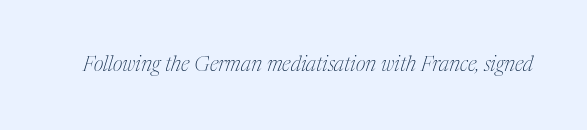
The image shows 21 px text type, italic (leaning right); set normal letter spacing, not underlined.
